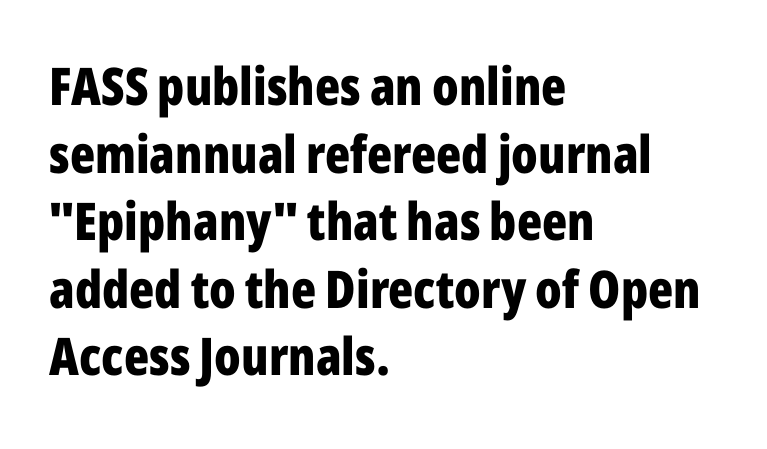
Bare-footed words on every line. The type family on display is of the sans-serif kind. Do the characters align in a grid? No, the font is proportional. The font is running at its bold setting. Caption: multi-line text, flush left, ragged right. The horizontal fit of the characters is conventional and even.
